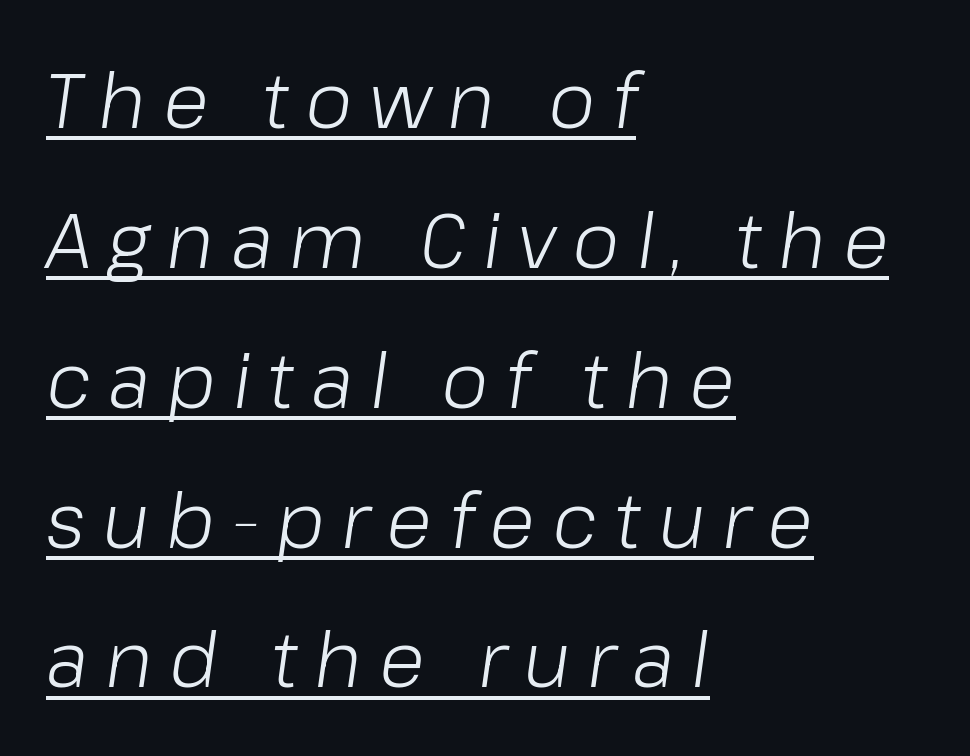
A baseline rule has been typeset under these characters. The passage is arranged the way most books set body copy — flush left. Summary of weight: not heavy and not bold. Varying glyph widths throughout — classic text-font behaviour. Yep, that's italic — everything's leaning. Inter-character spacing is expanded well beyond the font's built-in metrics.
